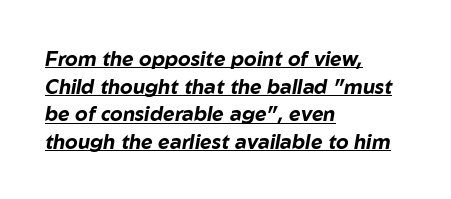
The image shows 20 px bold type, italic (leaning right); set left-aligned, normal line spacing (1.38x), normal letter spacing, underlined.
